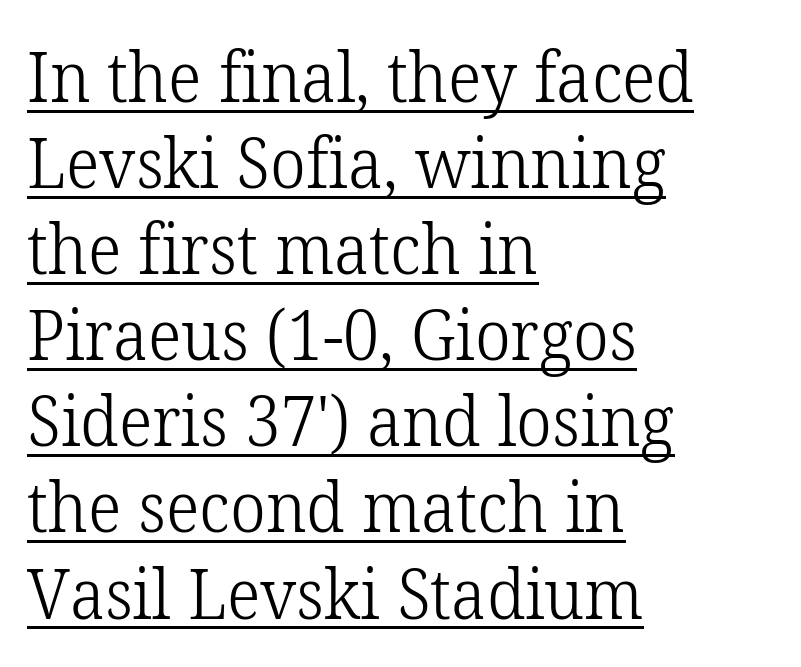
Each word holds together tightly as a unit, with standard inter-letter gaps. Every row of glyphs begins at an identical x-position on the left. The words here are underlined. The typeface has the unassuming heft of standard copy or less.
